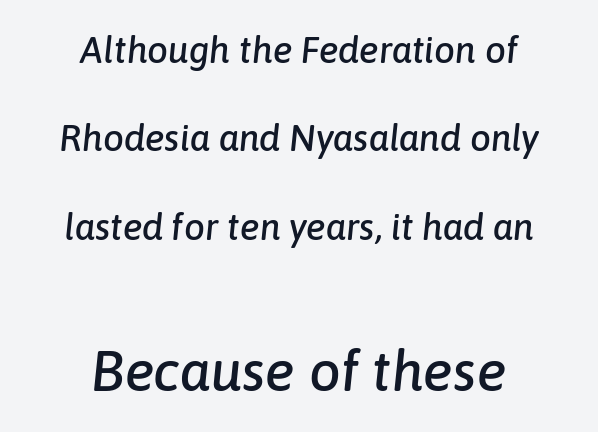
The image shows 56 px text type, italic (leaning right); set centered, loose line spacing (2.39x), normal letter spacing, not underlined; the second (bottom) block is 1.51x larger; low stroke contrast and a medium x-height.
